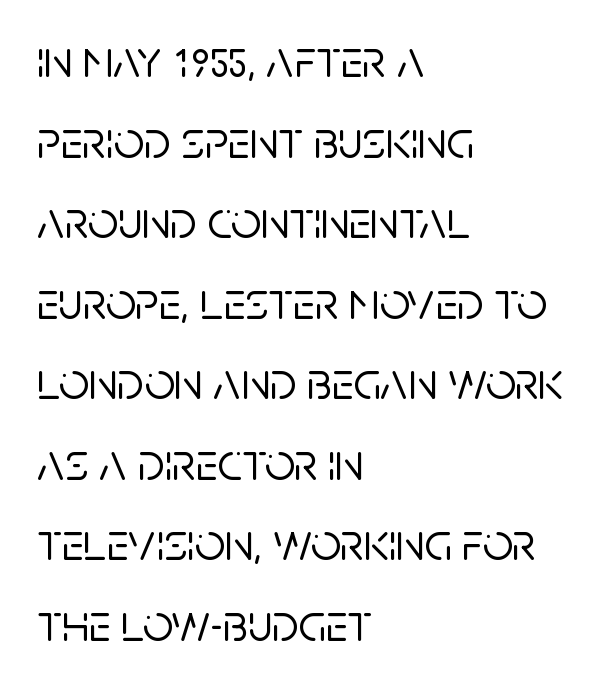
The image shows 53 px sans-serif type, upright; set left-aligned, normal line spacing (1.52x), normal letter spacing, not underlined; low stroke contrast and a large x-height.
